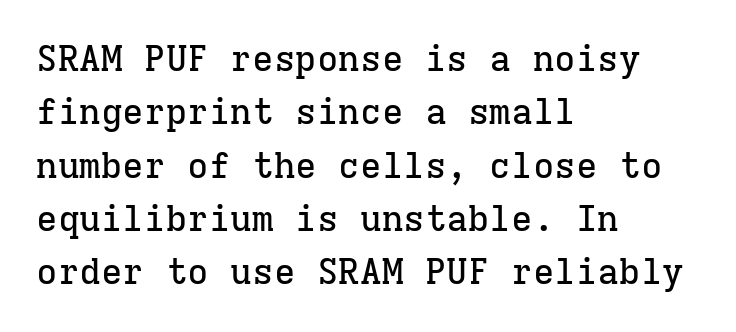
{"serif": "yes", "italic": "no", "width": "normal", "stroke_contrast": "low", "x_height": "medium", "monospaced": "yes", "underline": "no", "align": "left", "line_spacing": "normal", "line_spacing_ratio": 1.48, "letter_spacing": "normal", "letter_spacing_em": 0.0, "glyph_px": 36}
